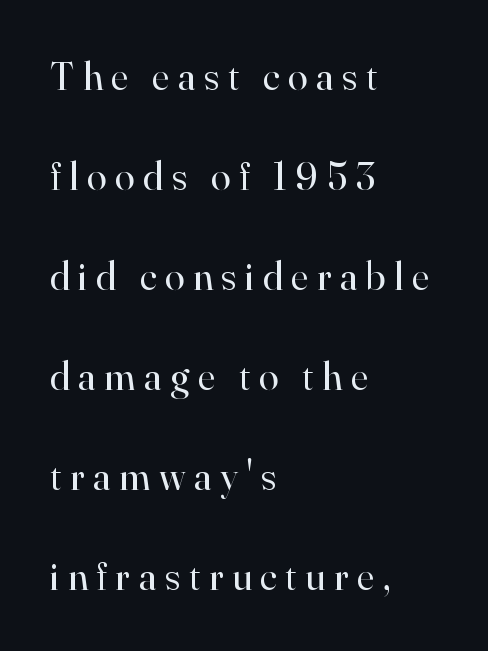
{"serif": "yes", "italic": "no", "bold": "no", "weight": "regular", "width": "normal", "stroke_contrast": "high", "x_height": "small", "monospaced": "no", "underline": "no", "align": "left", "line_spacing": "loose", "line_spacing_ratio": 2.5, "letter_spacing": "wide", "letter_spacing_em": 0.22, "glyph_px": 40}
